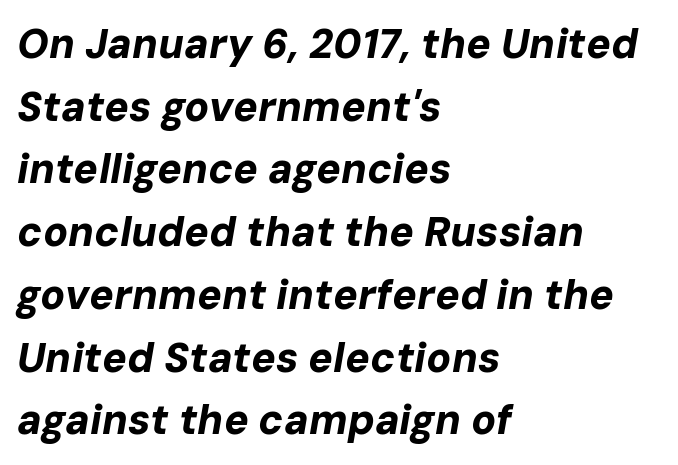
Q: Is the text bold? A: Yes.
Q: Is the text italic (slanted)? A: Yes, it leans right by about 10 degrees.
Q: Is the text underlined? A: No.
Q: How is the paragraph aligned? A: Left-aligned.
Q: Is the spacing between letters normal or unusually wide? A: Normal.
Q: Is the spacing between lines tight, normal or loose? A: Normal.
Q: Width (condensed, normal, or wide)? A: Normal.
Q: Stroke contrast? A: Low.
Q: x-height? A: Medium.
Q: Monospaced? A: No.
